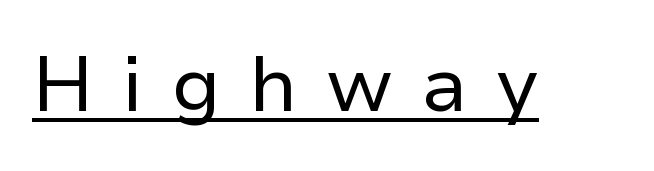
Heft: none added — not bold. Note the varied advance widths — an 'i' is clearly narrower than an 'm'. Do the letters lean? They stand straight. Students, note that the glyphs here are deliberately spaced far apart. The passage shown is underscored from start to finish.
